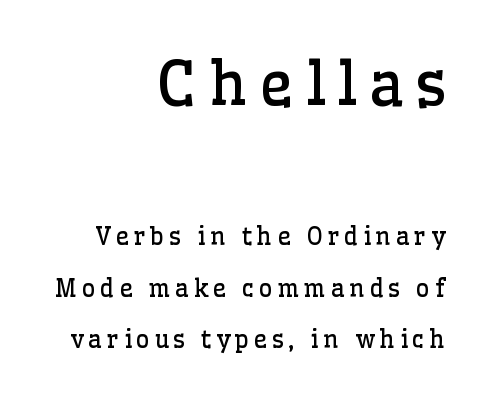
Q: Is the text bold? A: No.
Q: Is the text italic (slanted)? A: No, it is upright.
Q: Is the typeface a serif or a sans-serif typeface? A: Serif.
Q: Is the text underlined? A: No.
Q: How is the paragraph aligned? A: Right-aligned.
Q: Is the spacing between lines tight, normal or loose? A: Loose.
Q: Which block of text is set in a larger size, the first (top) or the second (bottom)? A: The first (top) one.
Q: Width (condensed, normal, or wide)? A: Normal.
Q: Stroke contrast? A: Low.
Q: x-height? A: Medium.
Q: Monospaced? A: No.
